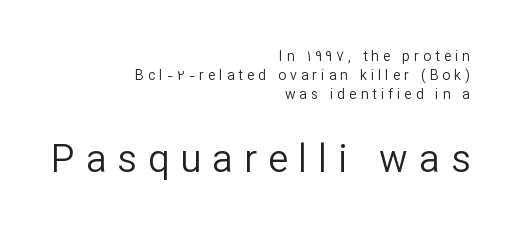
The image shows 38 px regular-weight sans-serif type, upright; set right-aligned, normal line spacing (1.34x), unusually wide letter spacing (+0.29 em), not underlined; the second (bottom) block is 2.71x larger; low stroke contrast and a medium x-height.
